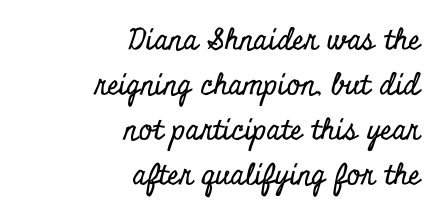
The image shows 29 px condensed serif type; set right-aligned, normal line spacing (1.55x), normal letter spacing, not underlined; low stroke contrast and a small x-height.
